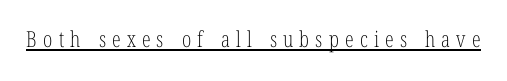
Q: Is the text bold? A: No.
Q: Is the text italic (slanted)? A: No, it is upright.
Q: Is the text underlined? A: Yes.
Q: Is the spacing between letters normal or unusually wide? A: Unusually wide.
